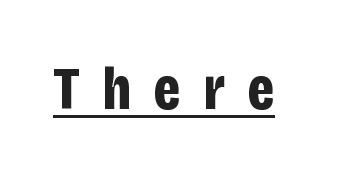
Q: Is the text bold? A: Yes.
Q: Is the text italic (slanted)? A: No, it is upright.
Q: Is the typeface a serif or a sans-serif typeface? A: Sans-serif.
Q: Is the text underlined? A: Yes.
Q: Is the spacing between letters normal or unusually wide? A: Unusually wide.
Q: Width (condensed, normal, or wide)? A: Condensed.
Q: Stroke contrast? A: Low.
Q: x-height? A: Large.
Q: Monospaced? A: No.
